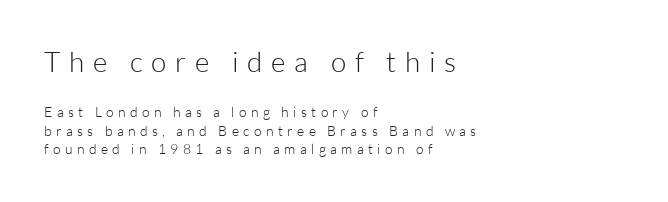
Q: Is the text bold? A: No.
Q: Is the text italic (slanted)? A: No, it is upright.
Q: Is the typeface a serif or a sans-serif typeface? A: Sans-serif.
Q: Is the text underlined? A: No.
Q: How is the paragraph aligned? A: Left-aligned.
Q: Is the spacing between letters normal or unusually wide? A: Unusually wide.
Q: Is the spacing between lines tight, normal or loose? A: Normal.
Q: Which block of text is set in a larger size, the first (top) or the second (bottom)? A: The first (top) one.
Q: Width (condensed, normal, or wide)? A: Normal.
Q: Stroke contrast? A: Low.
Q: x-height? A: Medium.
Q: Monospaced? A: No.
